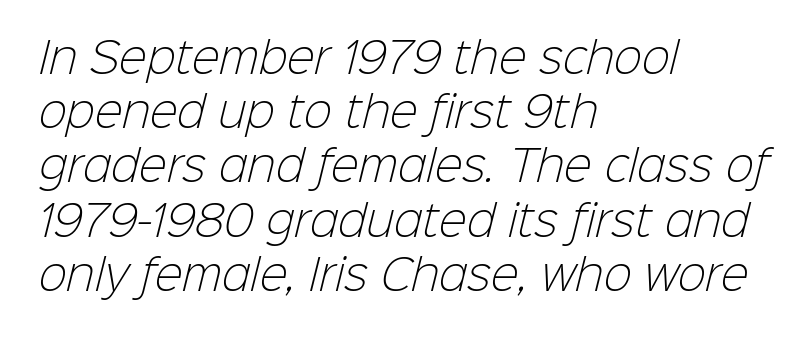
Q: Is the text bold? A: No.
Q: Is the typeface a serif or a sans-serif typeface? A: Sans-serif.
Q: Is the text underlined? A: No.
Q: How is the paragraph aligned? A: Left-aligned.
Q: Is the spacing between letters normal or unusually wide? A: Normal.
Q: Is the spacing between lines tight, normal or loose? A: Normal.
Q: Width (condensed, normal, or wide)? A: Normal.
Q: Stroke contrast? A: Low.
Q: x-height? A: Medium.
Q: Monospaced? A: No.
